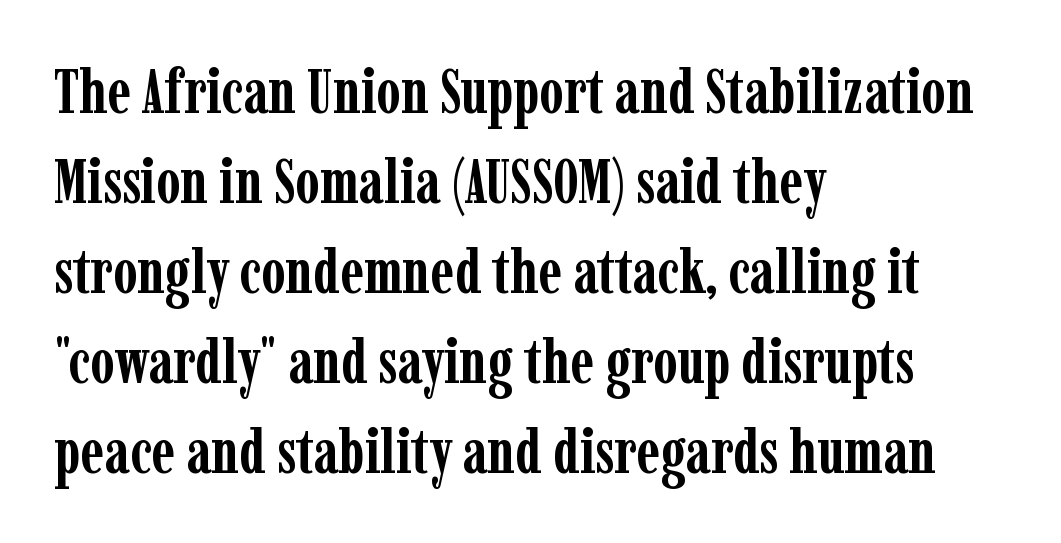
Q: Is the text bold? A: Yes.
Q: Is the text italic (slanted)? A: No, it is upright.
Q: Is the typeface a serif or a sans-serif typeface? A: Serif.
Q: Is the text underlined? A: No.
Q: How is the paragraph aligned? A: Left-aligned.
Q: Is the spacing between letters normal or unusually wide? A: Normal.
Q: Is the spacing between lines tight, normal or loose? A: Normal.
Q: Width (condensed, normal, or wide)? A: Condensed.
Q: Stroke contrast? A: Low.
Q: x-height? A: Medium.
Q: Monospaced? A: No.
